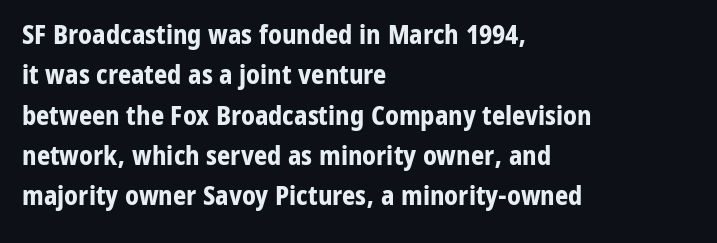
A classic flush-left, rag-right setting is used for this passage. Rows of type keep a routine distance in the vertical direction. Descenders are the only things crossing below the line. The strokes are fattened all the way to bold. Tracking value appears to be zero — textbook default spacing.
